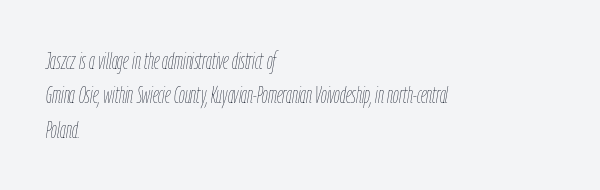
{"italic": "yes", "lean": "right", "slant_degrees": 9, "bold": "no", "underline": "no", "align": "left", "line_spacing": "normal", "line_spacing_ratio": 1.5, "letter_spacing": "normal", "letter_spacing_em": 0.0, "glyph_px": 23}
